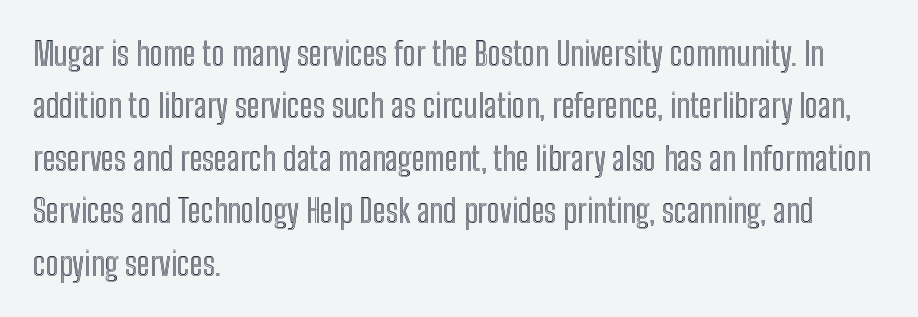
Q: Is the text italic (slanted)? A: No, it is upright.
Q: Is the text underlined? A: No.
Q: How is the paragraph aligned? A: Left-aligned.
Q: Is the spacing between letters normal or unusually wide? A: Normal.
Q: Is the spacing between lines tight, normal or loose? A: Normal.
Q: Width (condensed, normal, or wide)? A: Condensed.
Q: x-height? A: Medium.
Q: Monospaced? A: No.
